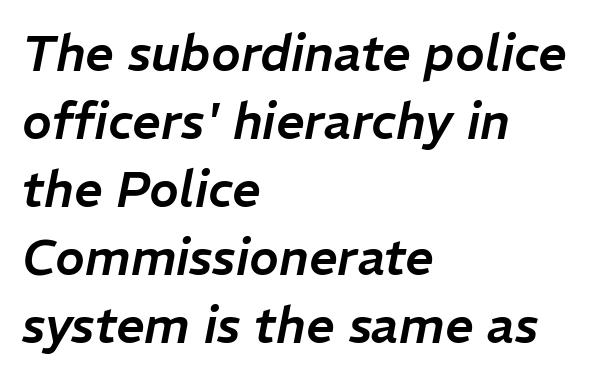
Compared with typical body copy, the letter spacing here is the same. The line-height multiplier appears to be the usual default. The letters are slanted; this is an italic face. Letters rest on an invisible, unmarked baseline. This sample is left-justified, so line endings fall wherever the words run out.
